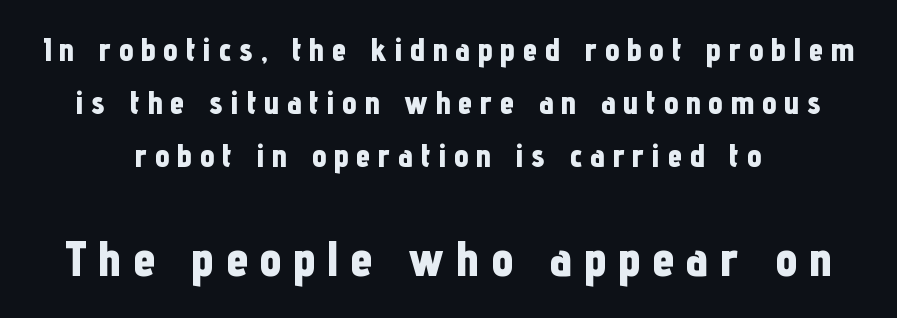
Is there much room between lines? A standard amount, neither cramped nor airy. What kind of face is this? One without serifs — a sans. Here the designer chose a conventional face with non-uniform glyph widths. This sample uses expanded letter spacing, leaving extra air between glyphs.
